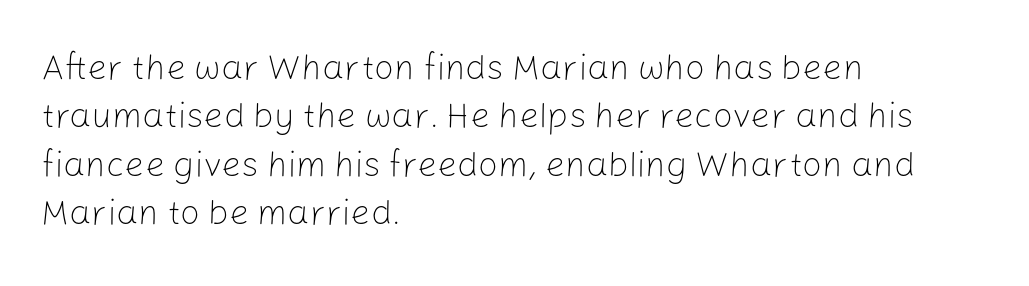
{"serif": "no", "italic": "no", "bold": "no", "weight": "light", "width": "normal", "stroke_contrast": "low", "x_height": "medium", "monospaced": "no", "underline": "no", "align": "left", "line_spacing": "normal", "line_spacing_ratio": 1.38, "letter_spacing": "normal", "letter_spacing_em": 0.0, "glyph_px": 35}
